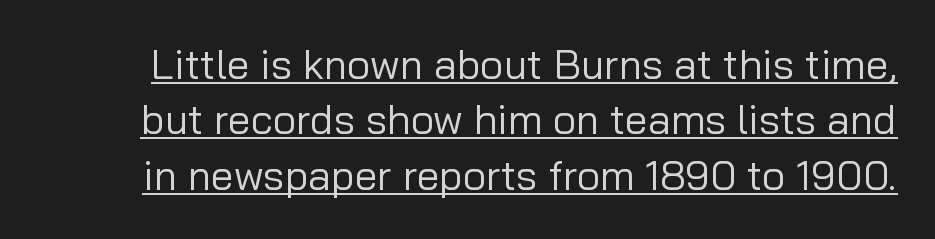
Q: Is the text bold? A: No.
Q: Is the text italic (slanted)? A: No, it is upright.
Q: Is the typeface a serif or a sans-serif typeface? A: Sans-serif.
Q: Is the text underlined? A: Yes.
Q: Is the spacing between letters normal or unusually wide? A: Normal.
Q: Is the spacing between lines tight, normal or loose? A: Normal.
Q: Width (condensed, normal, or wide)? A: Normal.
Q: Stroke contrast? A: Low.
Q: x-height? A: Medium.
Q: Monospaced? A: No.
